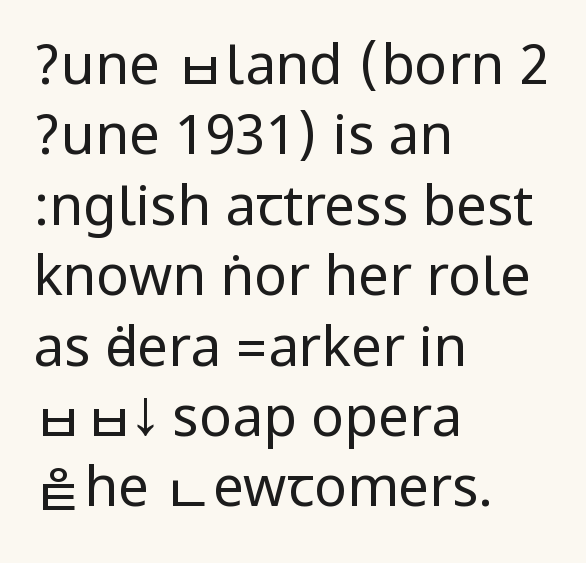
Summary of vertical rhythm: regular, with standard interline spacing. Plain, unruled lines of type. Stem width sits at or under what a default text font uses. A student would call this left alignment; a typographer would say flush left, rag right. Nothing unusual about the tracking: characters are spaced as the font intends. The typography opts for an upright posture over an oblique one.
